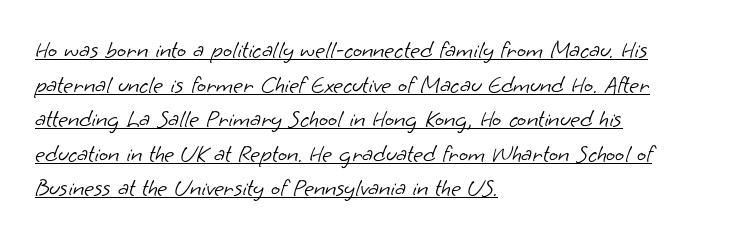
No letter is thick-stroked: the sample isn't bold. The block of text has a typical density, with ordinary space between rows. Which margin do the lines hug? The left one — the right edge is uneven. Has an underline been added? It has.
